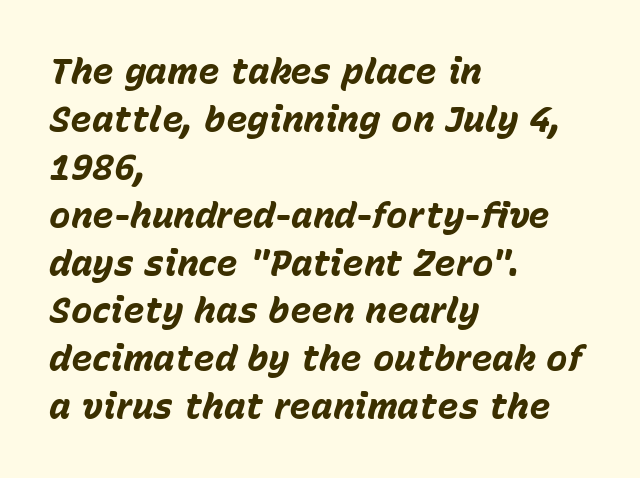
Q: Is the text bold? A: Yes.
Q: Is the text italic (slanted)? A: Yes, it leans right by about 15 degrees.
Q: Is the text underlined? A: No.
Q: How is the paragraph aligned? A: Left-aligned.
Q: Is the spacing between letters normal or unusually wide? A: Normal.
Q: Is the spacing between lines tight, normal or loose? A: Normal.
Q: Width (condensed, normal, or wide)? A: Normal.
Q: Stroke contrast? A: Low.
Q: x-height? A: Medium.
Q: Monospaced? A: No.
